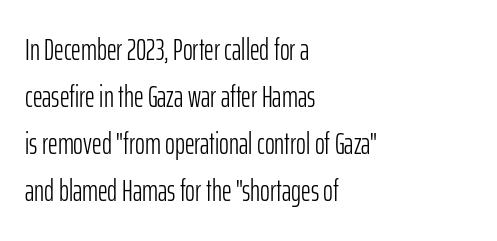
Lines of text with bare space underneath. Reading down the column, the eye jumps a familiar distance to each next line. Layout note: lines flush left. No extra tracking has been applied to these lines.
